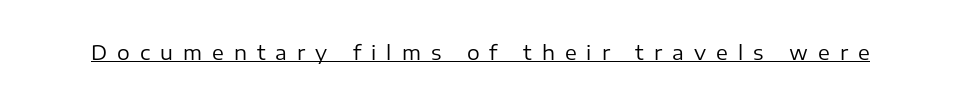
Q: Is the text bold? A: No.
Q: Is the text italic (slanted)? A: No, it is upright.
Q: Is the text underlined? A: Yes.
Q: Is the spacing between letters normal or unusually wide? A: Unusually wide.
